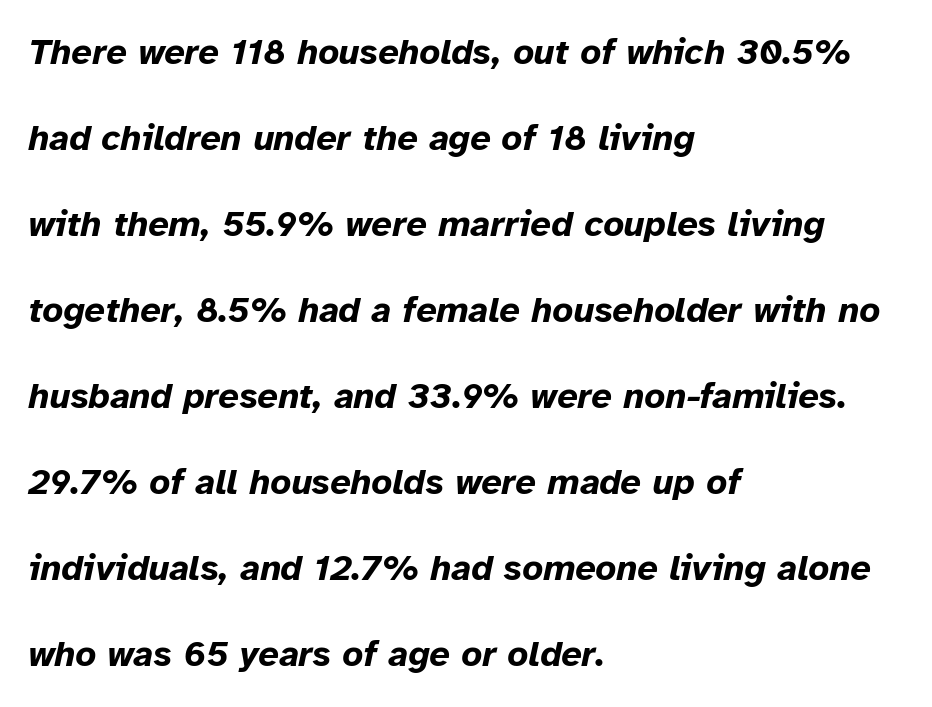
{"italic": "yes", "lean": "right", "slant_degrees": 12, "bold": "yes", "weight": "bold", "width": "normal", "stroke_contrast": "low", "x_height": "medium", "monospaced": "no", "underline": "no", "align": "left", "line_spacing": "loose", "line_spacing_ratio": 2.39, "letter_spacing": "normal", "letter_spacing_em": 0.0, "glyph_px": 36}
